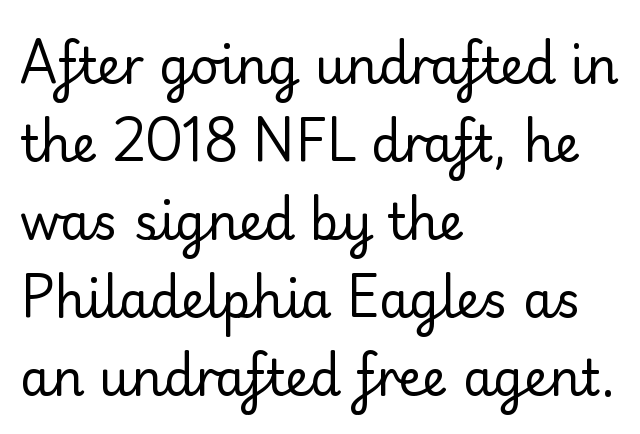
This is serif lettering, the kind often seen in printed books. Descenders are the only things crossing below the line. Is the type heavy? It reads as light-to-regular instead. Do the letters lean? They stand straight. The letters advance in unequal steps, a hallmark of proportional type.
